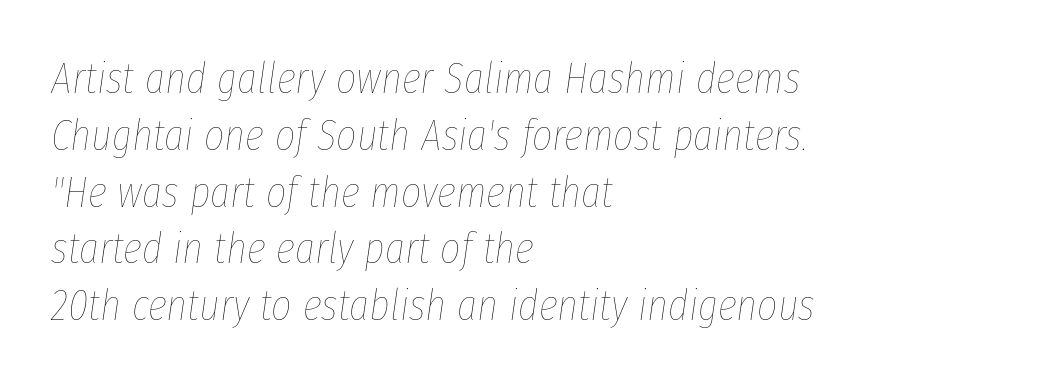
The image shows 44 px thin, condensed type, italic (leaning right); set left-aligned, normal line spacing (1.29x), normal letter spacing, not underlined; low stroke contrast and a medium x-height.
